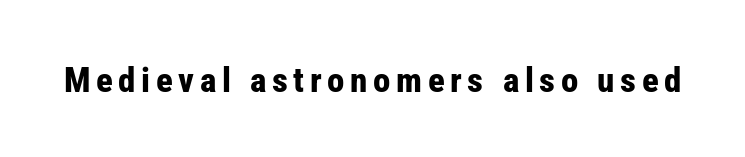
Q: Is the text bold? A: Yes.
Q: Is the text italic (slanted)? A: No, it is upright.
Q: Is the typeface a serif or a sans-serif typeface? A: Sans-serif.
Q: Is the text underlined? A: No.
Q: Width (condensed, normal, or wide)? A: Condensed.
Q: Stroke contrast? A: Low.
Q: x-height? A: Medium.
Q: Monospaced? A: No.
